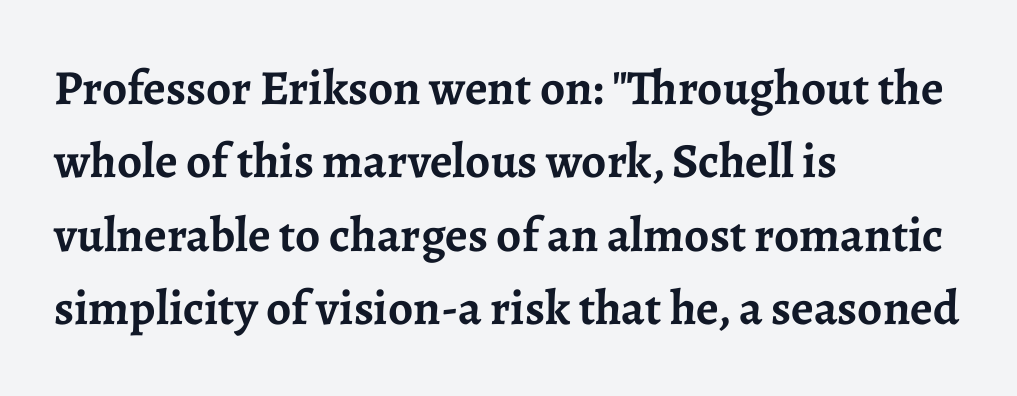
{"serif": "yes", "italic": "no", "bold": "yes", "weight": "semibold", "width": "normal", "stroke_contrast": "low", "x_height": "medium", "monospaced": "no", "underline": "no", "align": "left", "line_spacing": "normal", "line_spacing_ratio": 1.5, "letter_spacing": "normal", "letter_spacing_em": 0.0, "glyph_px": 49}
